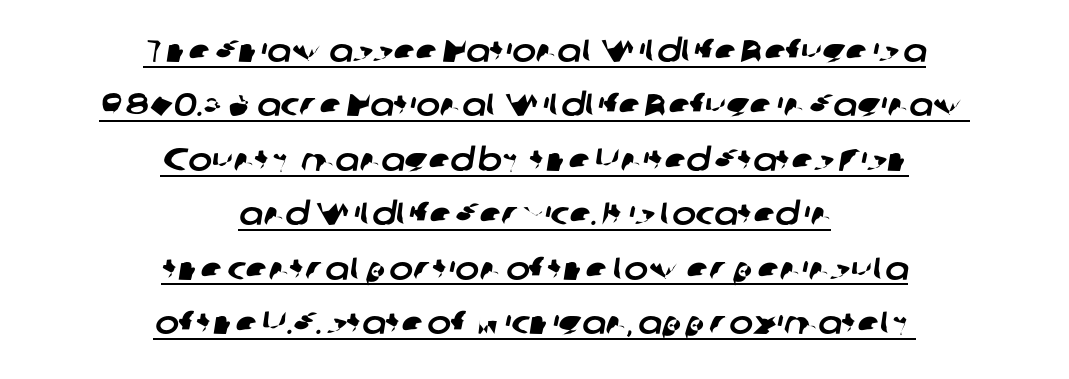
{"serif": "no", "width": "normal", "stroke_contrast": "low", "x_height": "medium", "monospaced": "no", "underline": "yes", "align": "center", "line_spacing": "normal", "line_spacing_ratio": 1.7, "letter_spacing": "normal", "letter_spacing_em": 0.0, "glyph_px": 32}
